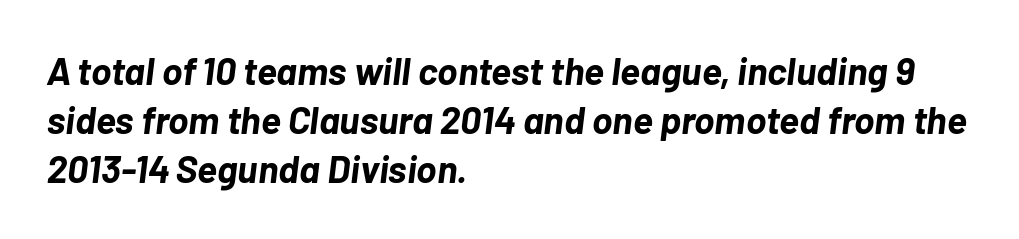
Summary of vertical rhythm: regular, with standard interline spacing. The rendering anchors every line to the left-hand side. Each glyph is drawn with heavy, bold strokes. Notice how the stems are inclined rather than vertical — that's the hallmark of italics. A typesetter would call this proportional, since set widths differ per character. Glance below the letters and you will spot only blank space.
